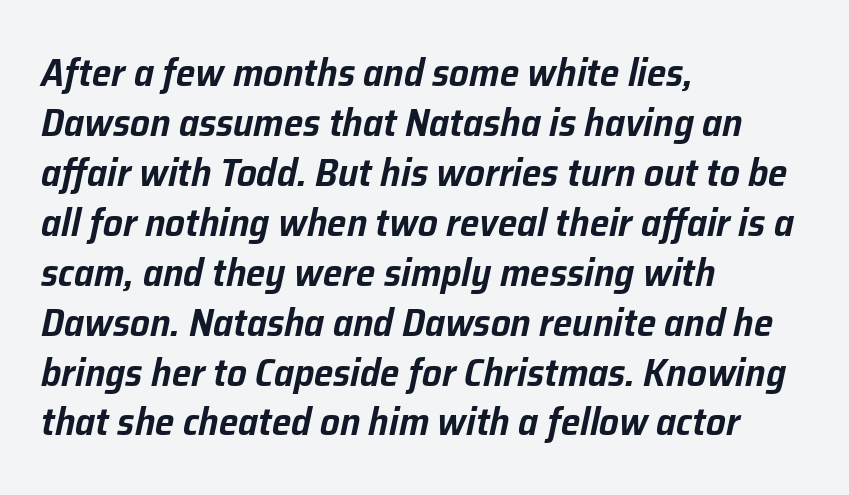
The face used here has a pronounced slope to its letters. Compared with a centered layout, this one pins lines to the left instead. Only glyphs here, with clear space below each row. Character widths vary here, with narrow letters taking less room than wide ones. Students, note that the glyphs here touch the page at normal intervals. Interline gaps are of average width in this sample.
